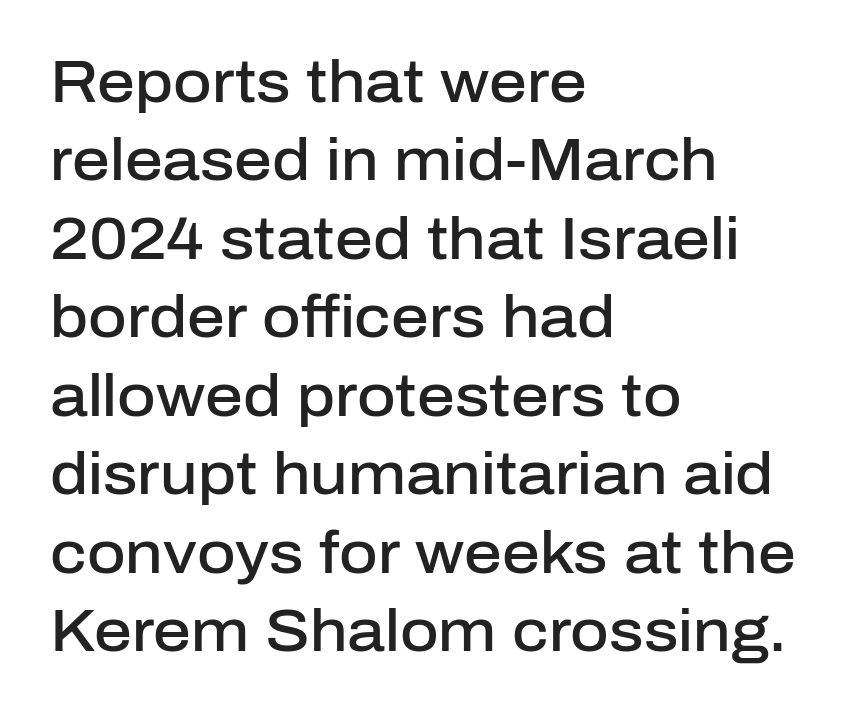
Q: Is the text bold? A: Semi-bold.
Q: Is the text italic (slanted)? A: No, it is upright.
Q: Is the typeface a serif or a sans-serif typeface? A: Sans-serif.
Q: Is the text underlined? A: No.
Q: How is the paragraph aligned? A: Left-aligned.
Q: Is the spacing between letters normal or unusually wide? A: Normal.
Q: Is the spacing between lines tight, normal or loose? A: Normal.
Q: Width (condensed, normal, or wide)? A: Normal.
Q: Stroke contrast? A: Low.
Q: x-height? A: Medium.
Q: Monospaced? A: No.
